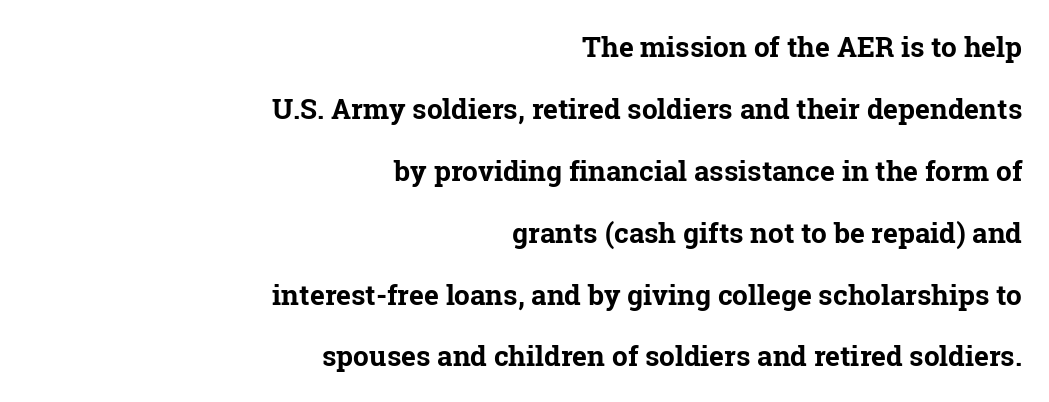
The image shows 28 px bold serif type, upright; set right-aligned, loose line spacing (2.21x), normal letter spacing, not underlined; low stroke contrast and a medium x-height.
